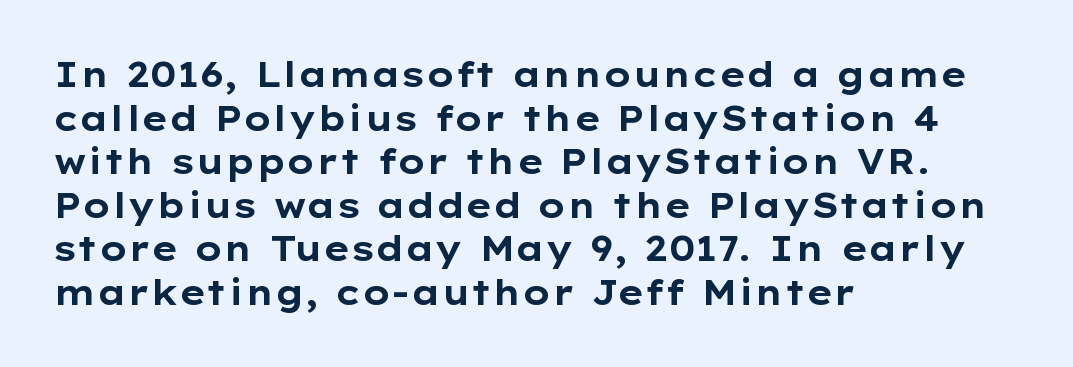
The image shows 34 px bold, wide sans-serif type, upright; set left-aligned, normal line spacing (1.28x), normal letter spacing, not underlined; low stroke contrast and a medium x-height.
